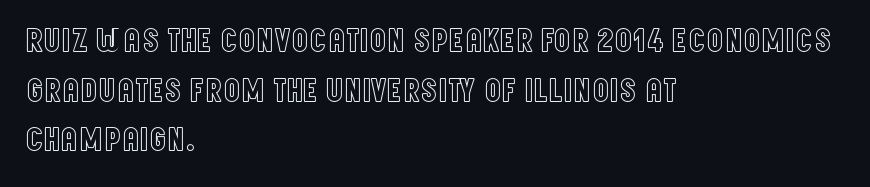
This sample uses an upright cut, with every glyph sitting square on the baseline. Just letters on the line, the space beneath them empty. A typesetter would call this zero additional tracking. These lines are set flush left with a ragged right edge.
